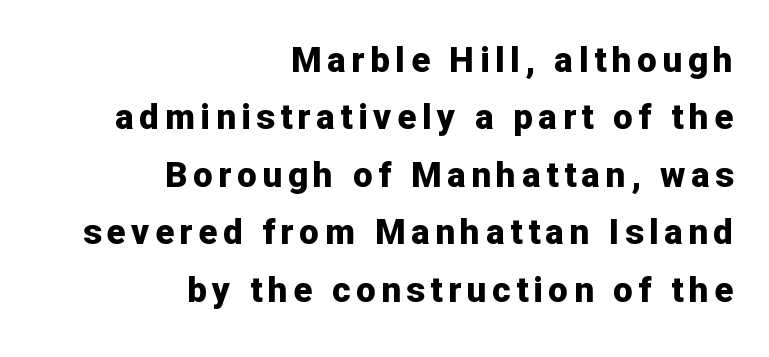
Q: Is the text bold? A: Yes.
Q: Is the text italic (slanted)? A: No, it is upright.
Q: Is the typeface a serif or a sans-serif typeface? A: Sans-serif.
Q: Is the text underlined? A: No.
Q: How is the paragraph aligned? A: Right-aligned.
Q: Is the spacing between lines tight, normal or loose? A: Normal.
Q: Width (condensed, normal, or wide)? A: Normal.
Q: Stroke contrast? A: Low.
Q: x-height? A: Medium.
Q: Monospaced? A: No.
